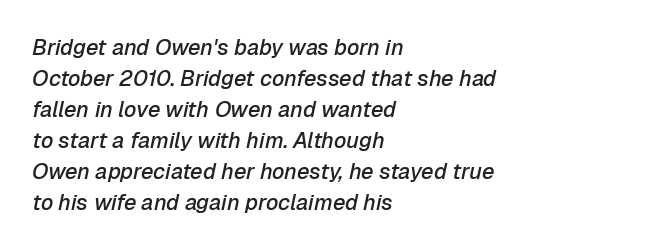
Q: Is the text bold? A: Semi-bold.
Q: Is the text italic (slanted)? A: Yes, it leans right by about 12 degrees.
Q: Is the text underlined? A: No.
Q: How is the paragraph aligned? A: Left-aligned.
Q: Is the spacing between letters normal or unusually wide? A: Normal.
Q: Is the spacing between lines tight, normal or loose? A: Normal.
